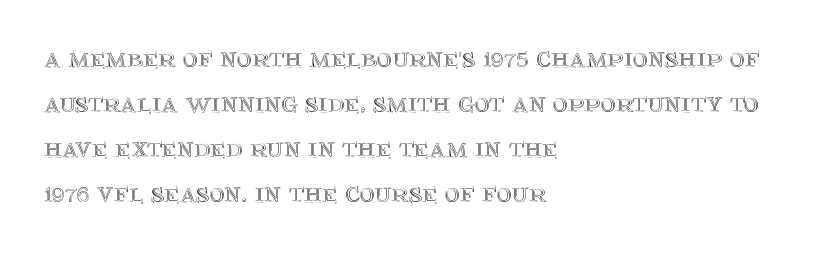
The image shows 29 px text type, upright; set left-aligned, normal line spacing (1.55x), normal letter spacing, not underlined; a large x-height.
